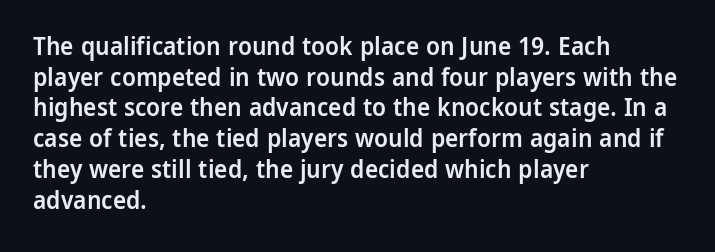
Q: Is the text bold? A: Semi-bold.
Q: Is the text italic (slanted)? A: No, it is upright.
Q: Is the text underlined? A: No.
Q: How is the paragraph aligned? A: Left-aligned.
Q: Is the spacing between letters normal or unusually wide? A: Normal.
